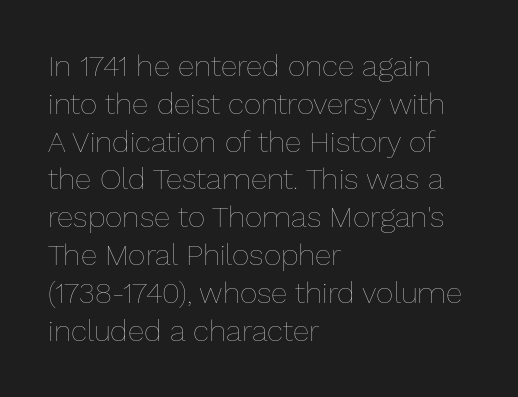
The image shows 30 px thin type, upright; set left-aligned, normal line spacing (1.26x), normal letter spacing, not underlined; low stroke contrast and a medium x-height.
